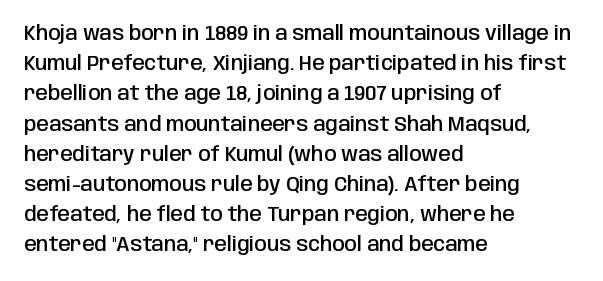
The image shows 20 px text type, upright; set left-aligned, normal line spacing (1.51x), normal letter spacing, not underlined.
